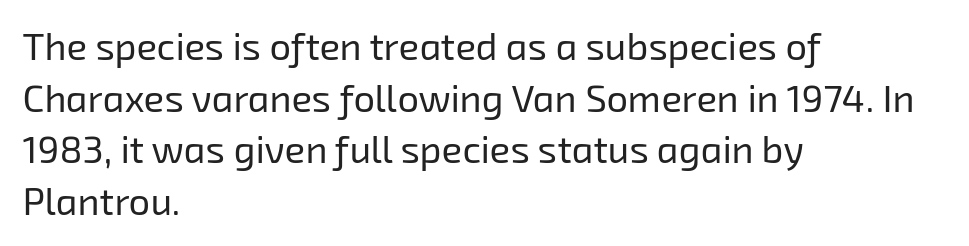
This reads as an unemphasized weight, regular at the heaviest. You could not count columns in this text — the font is proportionally spaced. Spacing between characters is what you'd get straight out of the box. The ragged edge is on the right, which tells us the setting is flush left. Does the type have serifs? No, each stem ends abruptly.
